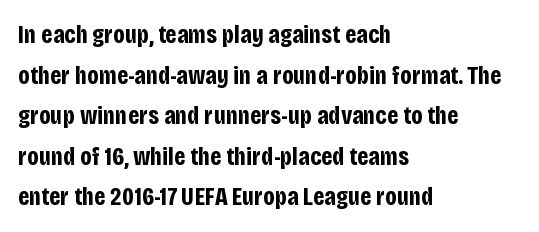
The image shows 26 px bold type, upright; set left-aligned, normal line spacing (1.56x), normal letter spacing, not underlined.
